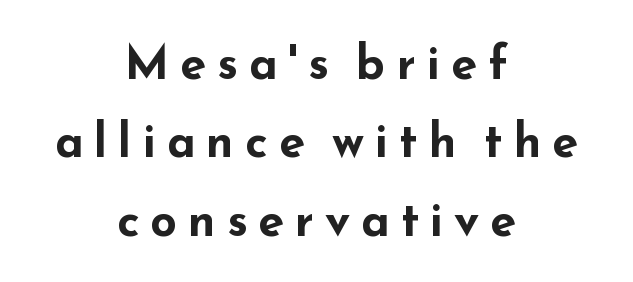
The face used here is proportionally spaced, like ordinary book or web type. The compositor balanced each line on the midline. The lettering holds an erect, upright posture throughout. Here the glyphs are tracked loosely, breaking word shapes into spaced letters. No word sits above an underline. The leading is moderate, giving the passage an even texture.
